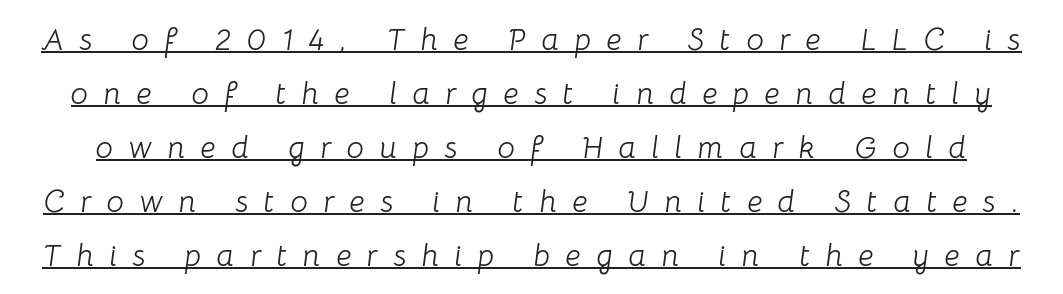
The image shows 31 px light type, italic (leaning right); set line spacing 1.74x, unusually wide letter spacing (+0.5 em), underlined; low stroke contrast and a medium x-height.
